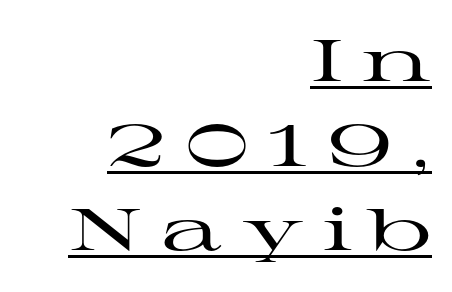
{"serif": "yes", "italic": "no", "width": "wide", "stroke_contrast": "high", "x_height": "medium", "monospaced": "no", "underline": "yes", "align": "right", "line_spacing": "normal", "line_spacing_ratio": 1.46, "letter_spacing": "wide", "letter_spacing_em": 0.33, "glyph_px": 58}
